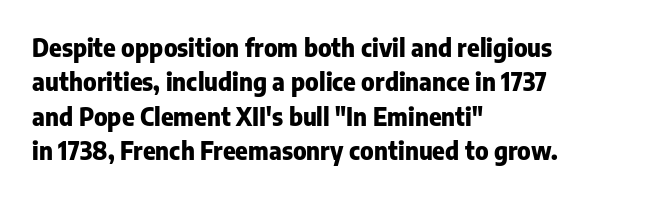
The image shows 24 px bold type, upright; set left-aligned, normal line spacing (1.43x), normal letter spacing, not underlined.
